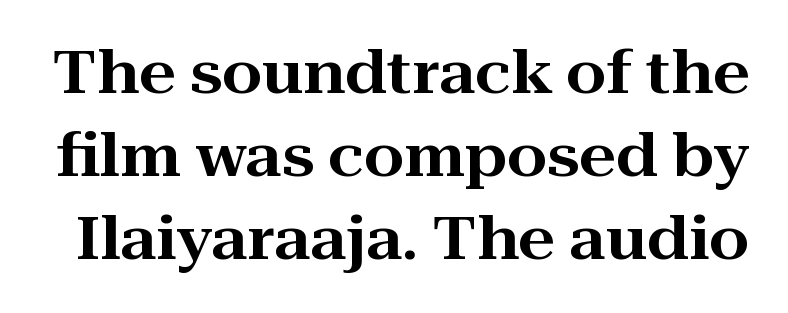
The letters sit at their default tracking, neither squeezed nor spread. Nobody drew a line under any word here. This rendering employs a face with finishing strokes, i.e., a serif. Note the varied advance widths — an 'i' is clearly narrower than an 'm'. Regarding leading, the lines here are spaced in the standard way.
